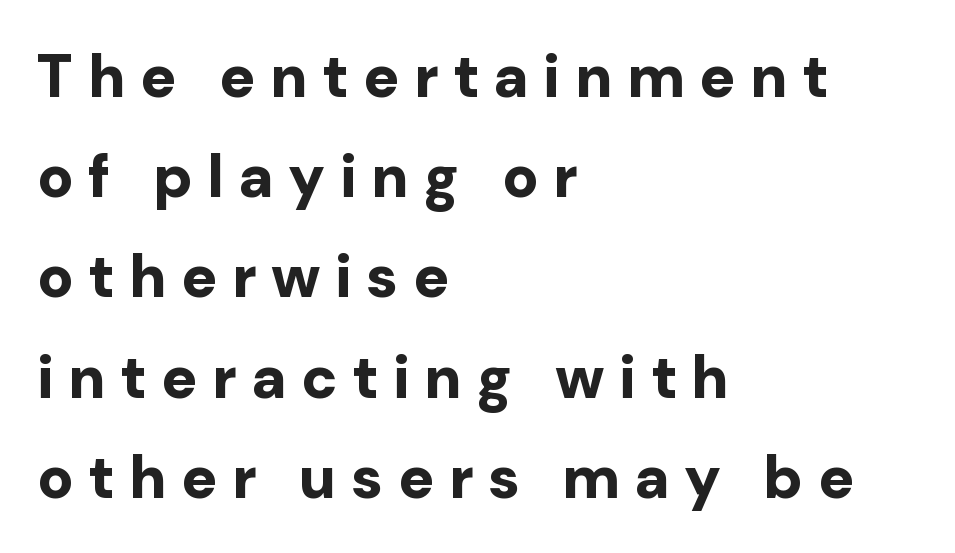
Line spacing here is normal. Character widths vary here, with narrow letters taking less room than wide ones. A dark, heavy texture on the line: the type is bold. This is sans-serif lettering, the kind often seen on screens and signage.
